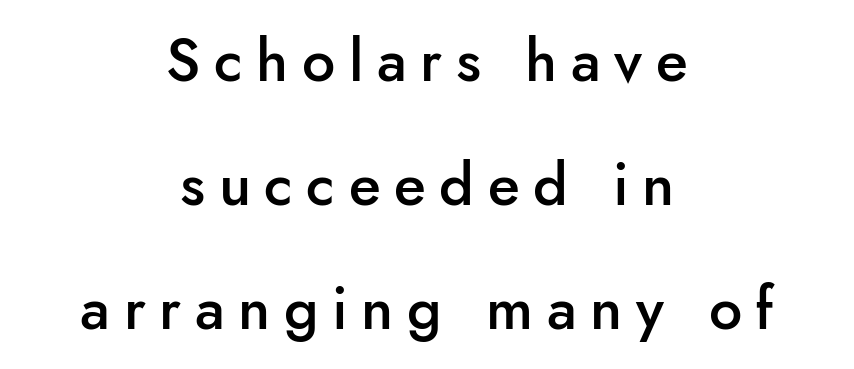
{"serif": "no", "italic": "no", "bold": "semi", "weight": "semibold", "width": "normal", "stroke_contrast": "low", "x_height": "small", "monospaced": "no", "underline": "no", "align": "center", "line_spacing": "loose", "line_spacing_ratio": 2.1, "letter_spacing": "wide", "letter_spacing_em": 0.23, "glyph_px": 59}
